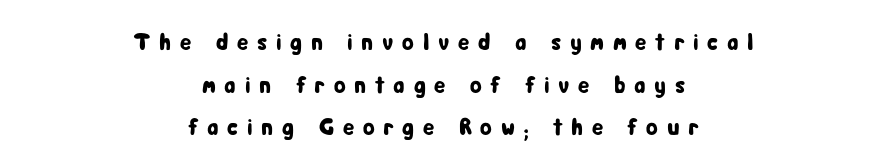
Underlining? Definitely not there. The gaps between neighbouring characters are conspicuously large. Alignment: centered. The letters stand straight up with perfectly vertical stems.
